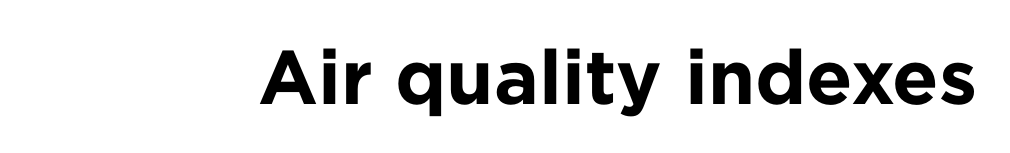
{"serif": "no", "italic": "no", "bold": "yes", "weight": "bold", "width": "normal", "stroke_contrast": "low", "x_height": "medium", "monospaced": "no", "underline": "no", "letter_spacing": "normal", "letter_spacing_em": 0.0, "glyph_px": 76}
